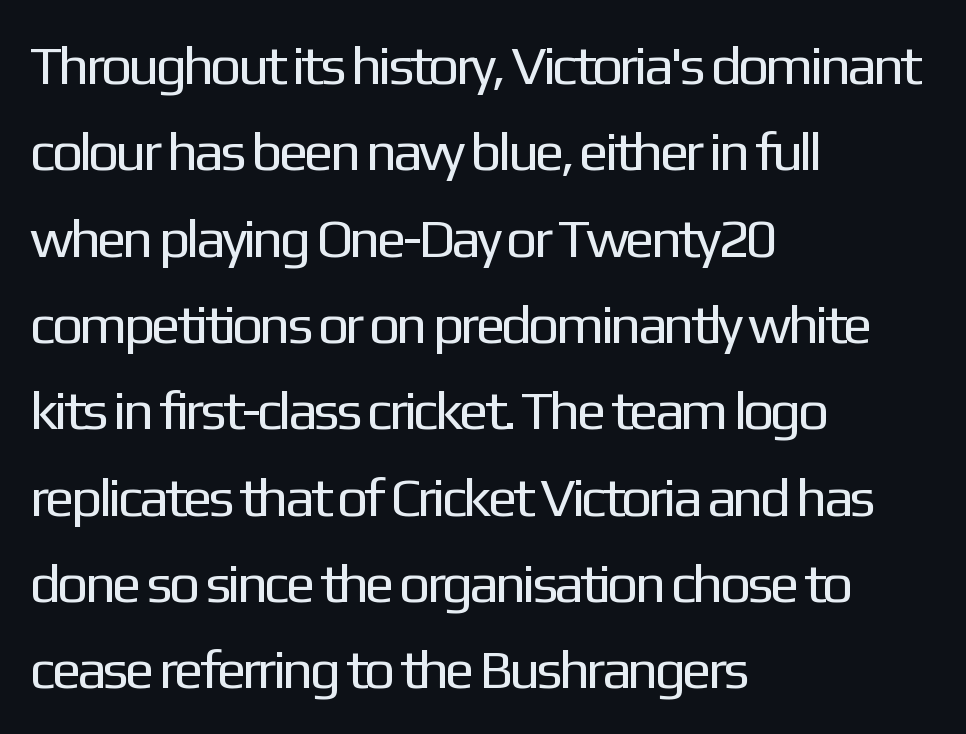
Each line starts at the same left margin while the right side varies. The glyphs are unaccompanied by any horizontal stroke below them. Rows of type keep a routine distance in the vertical direction. Serif or sans? Sans — the stroke terminals are bare.
